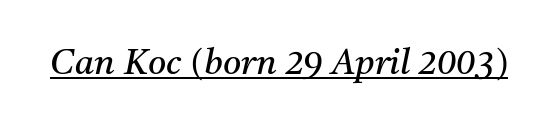
Q: Is the text bold? A: No.
Q: Is the text italic (slanted)? A: Yes, it leans right by about 11 degrees.
Q: Is the typeface a serif or a sans-serif typeface? A: Serif.
Q: Is the text underlined? A: Yes.
Q: Is the spacing between letters normal or unusually wide? A: Normal.
Q: Width (condensed, normal, or wide)? A: Normal.
Q: Stroke contrast? A: Medium.
Q: x-height? A: Medium.
Q: Monospaced? A: No.
